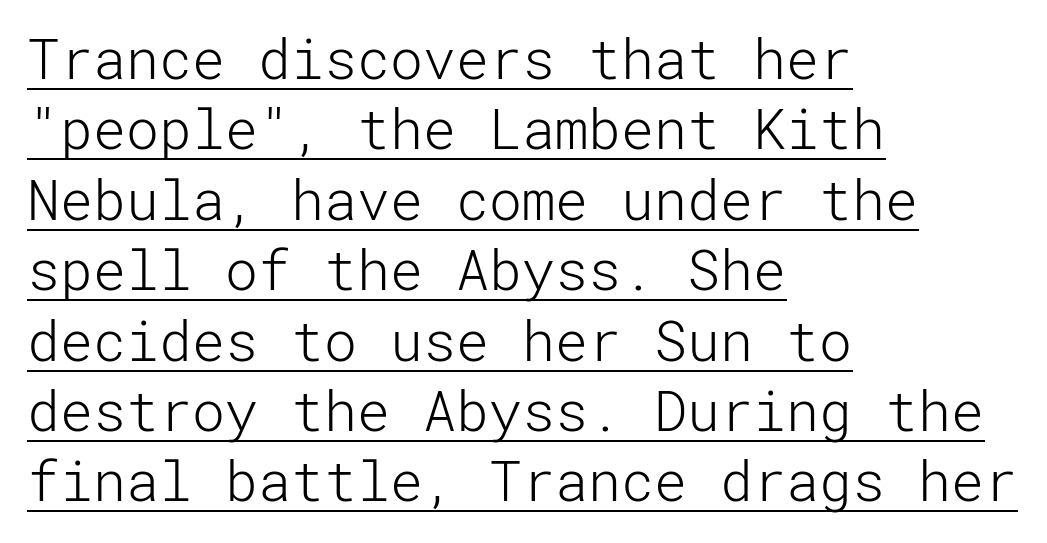
{"serif": "no", "italic": "no", "bold": "no", "weight": "light", "width": "normal", "stroke_contrast": "low", "x_height": "medium", "underline": "yes", "align": "left", "line_spacing": "normal", "line_spacing_ratio": 1.28, "letter_spacing": "normal", "letter_spacing_em": 0.0, "glyph_px": 55}
